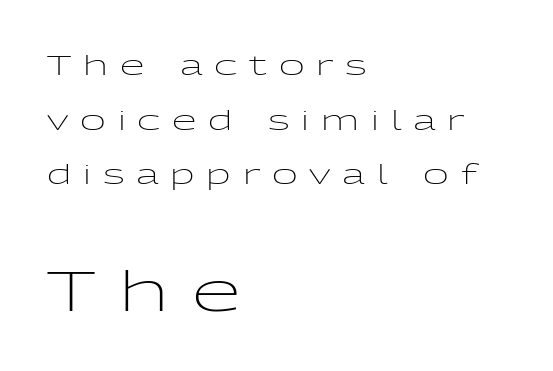
The image shows 56 px light, wide sans-serif type, upright; set left-aligned, loose line spacing (1.95x), unusually wide letter spacing (+0.42 em), not underlined; the second (bottom) block is 2.0x larger; low stroke contrast and a medium x-height.
